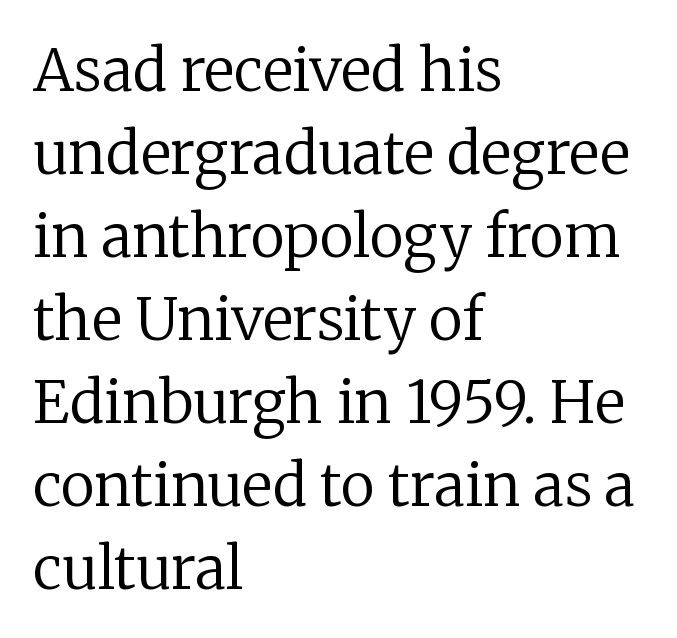
The image shows 58 px regular-weight serif type, upright; set left-aligned, normal line spacing (1.43x), normal letter spacing, not underlined; low stroke contrast and a medium x-height.
